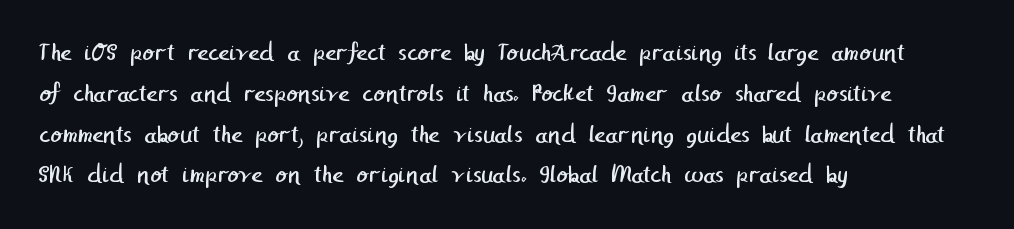
{"bold": "no", "underline": "no", "align": "left", "line_spacing": "normal", "line_spacing_ratio": 1.51, "letter_spacing": "normal", "letter_spacing_em": 0.0, "glyph_px": 27}
